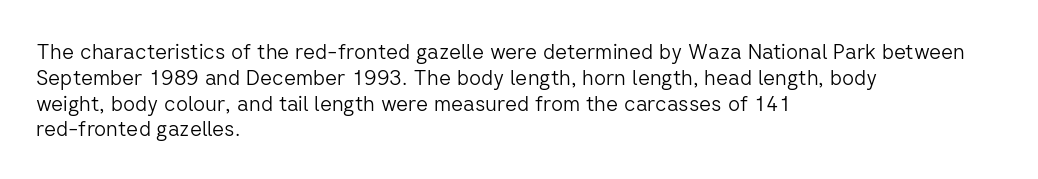
{"italic": "no", "bold": "no", "underline": "no", "align": "left", "line_spacing_ratio": 1.23, "letter_spacing": "normal", "letter_spacing_em": 0.0, "glyph_px": 21}
